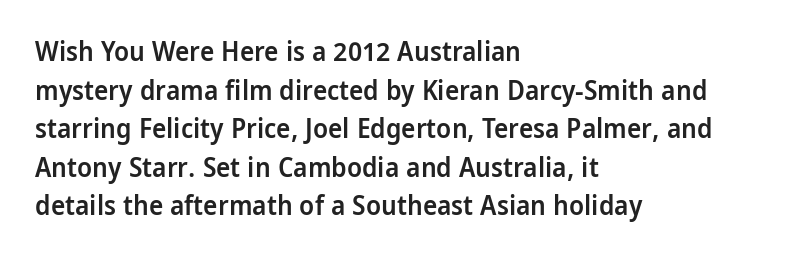
Q: Is the text bold? A: Semi-bold.
Q: Is the text italic (slanted)? A: No, it is upright.
Q: Is the text underlined? A: No.
Q: How is the paragraph aligned? A: Left-aligned.
Q: Is the spacing between letters normal or unusually wide? A: Normal.
Q: Is the spacing between lines tight, normal or loose? A: Normal.
